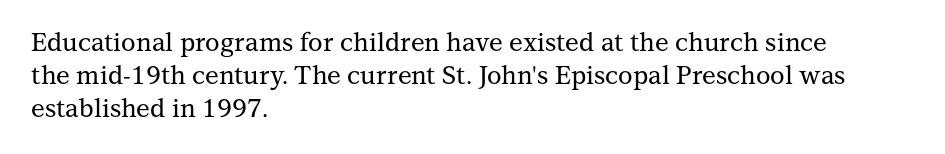
The image shows 25 px text type, upright; set left-aligned, normal line spacing (1.33x), normal letter spacing, not underlined.
